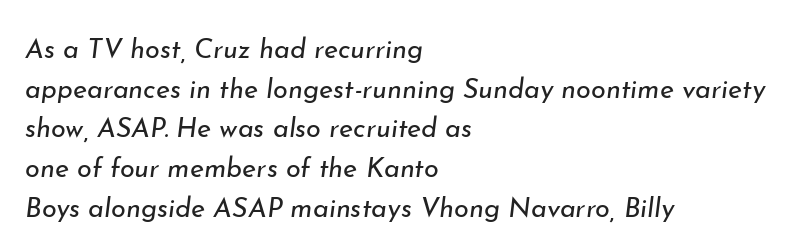
Unmarked baselines from the first word to the last. The compositor pushed each line to the left boundary. The passage shown has conventional tracking throughout. The letters look calm and open, with moderate or lighter stems. Is the type slanted? Yes — the strokes lean at a clear angle.
